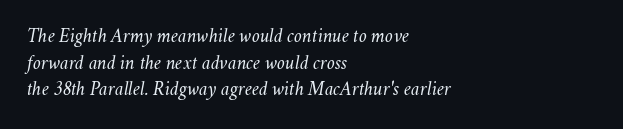
The image shows 20 px text type, italic (leaning right); set left-aligned, normal line spacing (1.33x), normal letter spacing, not underlined.
